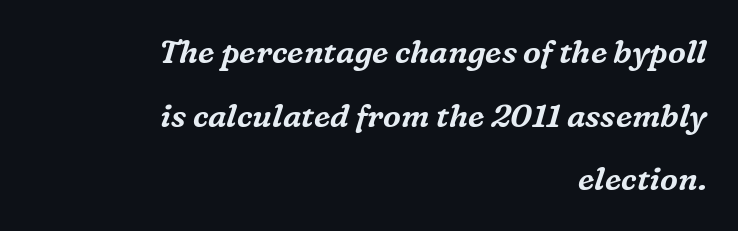
Q: Is the text italic (slanted)? A: Yes, it leans right by about 16 degrees.
Q: Is the typeface a serif or a sans-serif typeface? A: Serif.
Q: Is the text underlined? A: No.
Q: How is the paragraph aligned? A: Right-aligned.
Q: Is the spacing between letters normal or unusually wide? A: Normal.
Q: Is the spacing between lines tight, normal or loose? A: Loose.
Q: Width (condensed, normal, or wide)? A: Normal.
Q: Stroke contrast? A: Medium.
Q: x-height? A: Medium.
Q: Monospaced? A: No.
